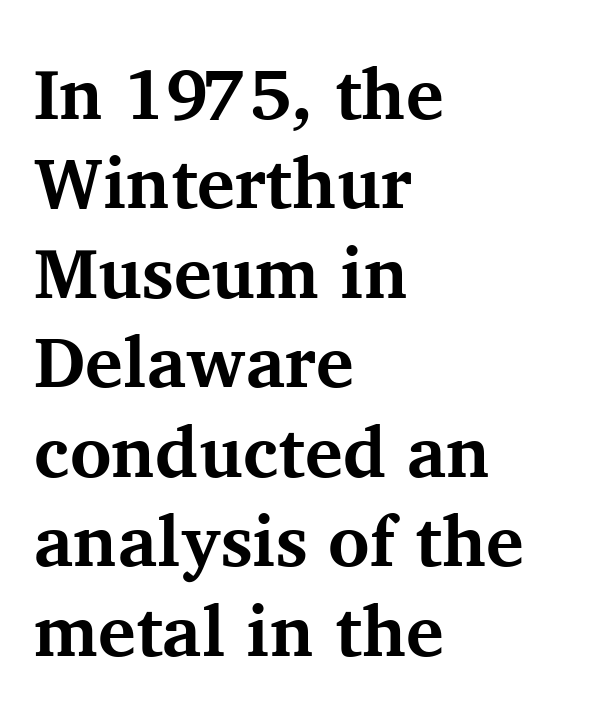
{"serif": "yes", "italic": "no", "bold": "yes", "weight": "bold", "width": "normal", "stroke_contrast": "medium", "x_height": "medium", "monospaced": "no", "underline": "no", "align": "left", "line_spacing": "normal", "line_spacing_ratio": 1.26, "letter_spacing": "normal", "letter_spacing_em": 0.0, "glyph_px": 71}
